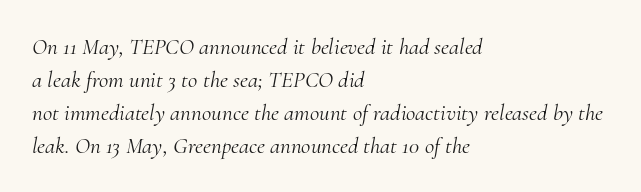
The image shows 23 px text type, italic (leaning right); set left-aligned, normal line spacing (1.43x), normal letter spacing, not underlined.
